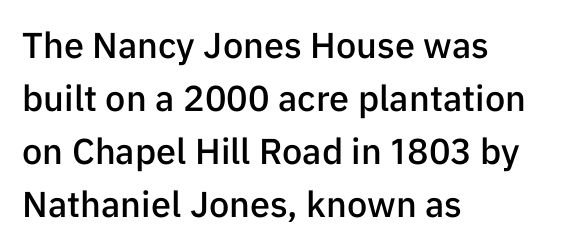
Q: Is the text bold? A: Semi-bold.
Q: Is the text italic (slanted)? A: No, it is upright.
Q: Is the typeface a serif or a sans-serif typeface? A: Sans-serif.
Q: Is the text underlined? A: No.
Q: How is the paragraph aligned? A: Left-aligned.
Q: Is the spacing between letters normal or unusually wide? A: Normal.
Q: Is the spacing between lines tight, normal or loose? A: Normal.
Q: Width (condensed, normal, or wide)? A: Normal.
Q: Stroke contrast? A: Low.
Q: x-height? A: Medium.
Q: Monospaced? A: No.
